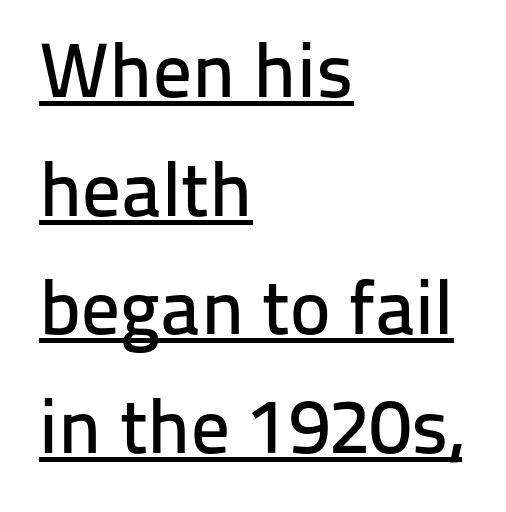
{"serif": "no", "italic": "no", "width": "normal", "stroke_contrast": "low", "x_height": "medium", "monospaced": "no", "underline": "yes", "align": "left", "line_spacing": "normal", "line_spacing_ratio": 1.54, "letter_spacing": "normal", "letter_spacing_em": 0.0, "glyph_px": 77}
